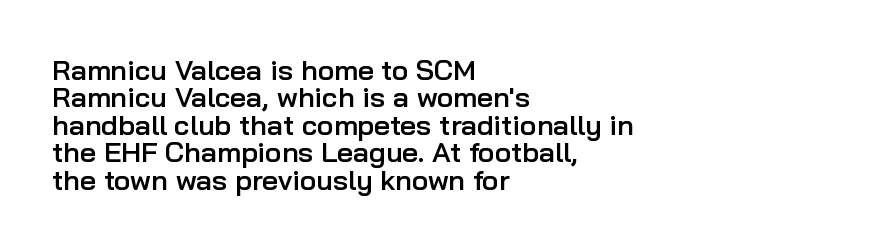
{"serif": "no", "italic": "no", "bold": "semi", "weight": "semibold", "width": "normal", "stroke_contrast": "low", "x_height": "medium", "monospaced": "no", "underline": "no", "align": "left", "line_spacing": "tight", "line_spacing_ratio": 0.98, "letter_spacing": "normal", "letter_spacing_em": 0.0, "glyph_px": 28}
